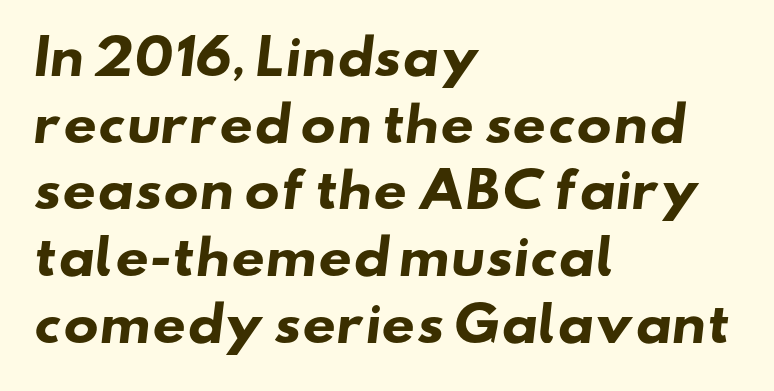
Nobody drew a line under any word here. The glyphs in this specimen are sans serif. Its strokes are broad and dark, the hallmark of bold type. Here the glyphs are tracked normally, forming tight word shapes. Which margin do the lines hug? The left one — the right edge is uneven.
